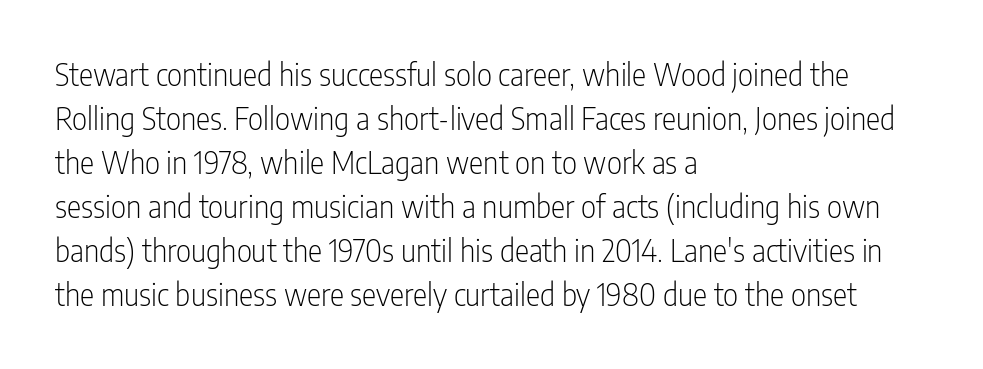
The image shows 30 px light, condensed sans-serif type, upright; set left-aligned, normal line spacing (1.47x), normal letter spacing, not underlined; low stroke contrast and a medium x-height.
